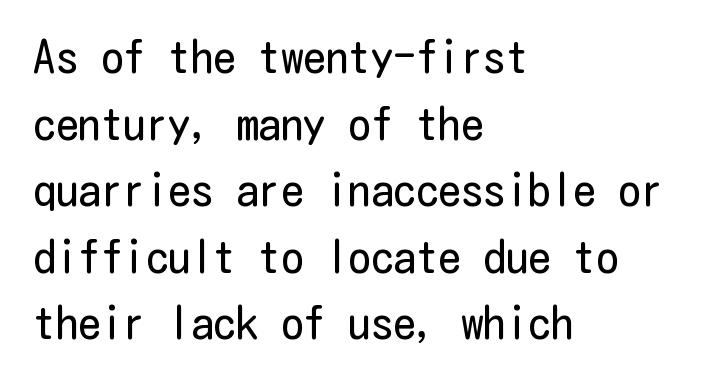
The image shows 45 px regular-weight, condensed sans-serif type, upright; set left-aligned, normal line spacing (1.48x), normal letter spacing, not underlined; low stroke contrast and a medium x-height.
